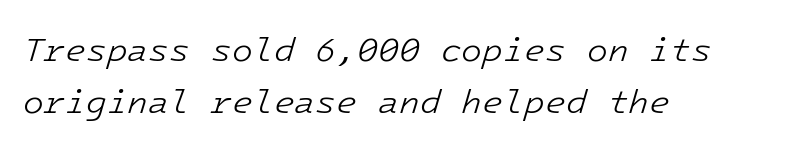
{"italic": "yes", "lean": "right", "slant_degrees": 16, "bold": "no", "weight": "light", "width": "normal", "stroke_contrast": "low", "x_height": "medium", "monospaced": "yes", "underline": "no", "align": "left", "line_spacing": "normal", "line_spacing_ratio": 1.54, "letter_spacing": "normal", "letter_spacing_em": 0.0, "glyph_px": 34}
